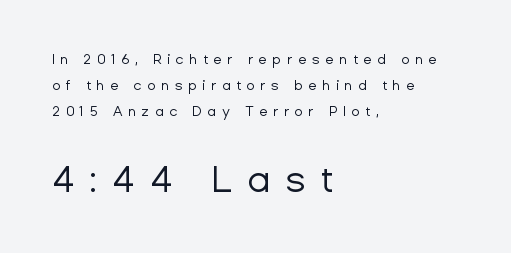
Reading down the block, your eye returns to a fixed left position each line. Look at the bottom of the vertical strokes: they stop flat, with no serifs. The cut favours lightness, reaching ordinary text weight at its darkest. Size contrast runs from small at the top to large at the bottom.
